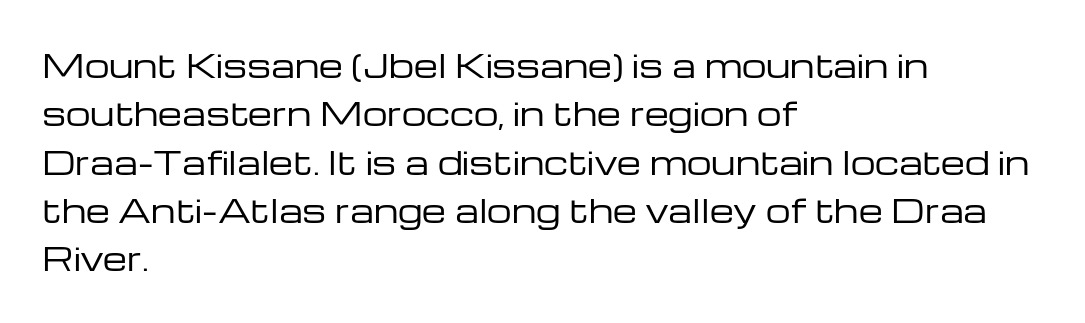
Q: Is the text bold? A: No.
Q: Is the text italic (slanted)? A: No, it is upright.
Q: Is the typeface a serif or a sans-serif typeface? A: Sans-serif.
Q: Is the text underlined? A: No.
Q: How is the paragraph aligned? A: Left-aligned.
Q: Is the spacing between letters normal or unusually wide? A: Normal.
Q: Is the spacing between lines tight, normal or loose? A: Normal.
Q: Width (condensed, normal, or wide)? A: Wide.
Q: Stroke contrast? A: Low.
Q: x-height? A: Medium.
Q: Monospaced? A: No.
